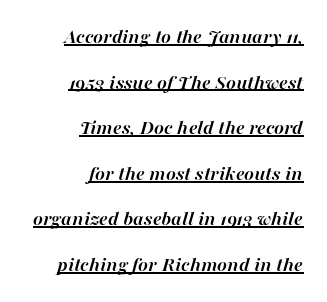
The image shows 21 px bold type, italic (leaning right); set right-aligned, loose line spacing (2.17x), normal letter spacing, underlined.
